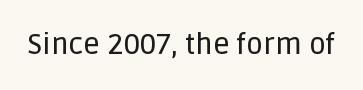
Posture: vertical. Glyph-to-glyph distance matches everyday printed text. To sum up the face: it is a sans, with no serifs. The passage shown is not underscored anywhere.
